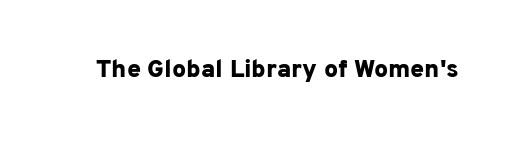
{"italic": "no", "bold": "yes", "underline": "no", "letter_spacing": "normal", "letter_spacing_em": 0.0, "glyph_px": 25}
